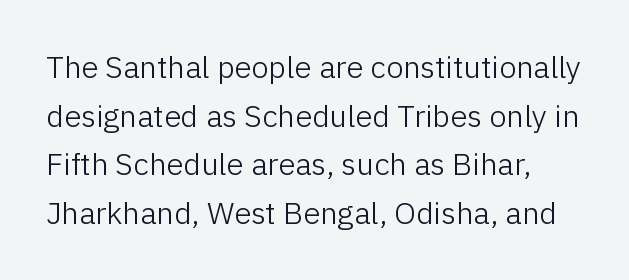
Q: Is the text bold? A: No.
Q: Is the text italic (slanted)? A: No, it is upright.
Q: Is the typeface a serif or a sans-serif typeface? A: Sans-serif.
Q: Is the text underlined? A: No.
Q: Is the spacing between letters normal or unusually wide? A: Normal.
Q: Is the spacing between lines tight, normal or loose? A: Normal.
Q: Width (condensed, normal, or wide)? A: Normal.
Q: Stroke contrast? A: Low.
Q: x-height? A: Medium.
Q: Monospaced? A: No.
